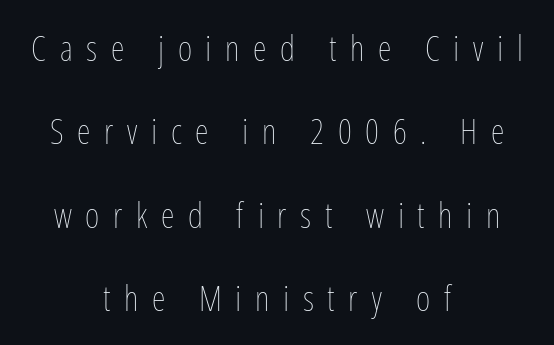
{"italic": "no", "bold": "no", "weight": "thin", "width": "condensed", "stroke_contrast": "low", "x_height": "medium", "monospaced": "no", "underline": "no", "align": "center", "line_spacing": "loose", "line_spacing_ratio": 2.38, "letter_spacing": "wide", "letter_spacing_em": 0.39, "glyph_px": 35}
